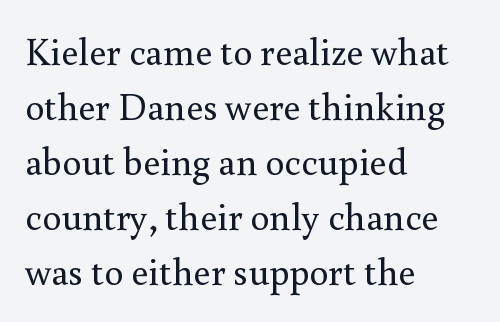
The image shows 38 px regular-weight serif type, upright; set left-aligned, normal line spacing (1.45x), normal letter spacing, not underlined; a small x-height.
